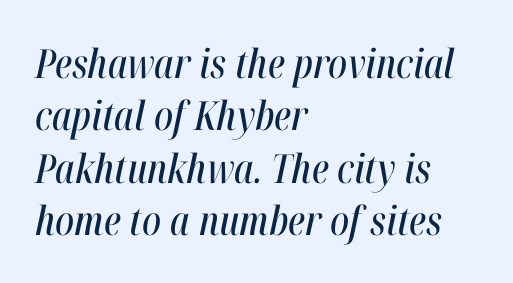
Q: Is the text italic (slanted)? A: Yes, it leans right by about 12 degrees.
Q: Is the text underlined? A: No.
Q: How is the paragraph aligned? A: Left-aligned.
Q: Is the spacing between letters normal or unusually wide? A: Normal.
Q: Is the spacing between lines tight, normal or loose? A: Normal.
Q: Width (condensed, normal, or wide)? A: Condensed.
Q: Stroke contrast? A: High.
Q: x-height? A: Medium.
Q: Monospaced? A: No.
